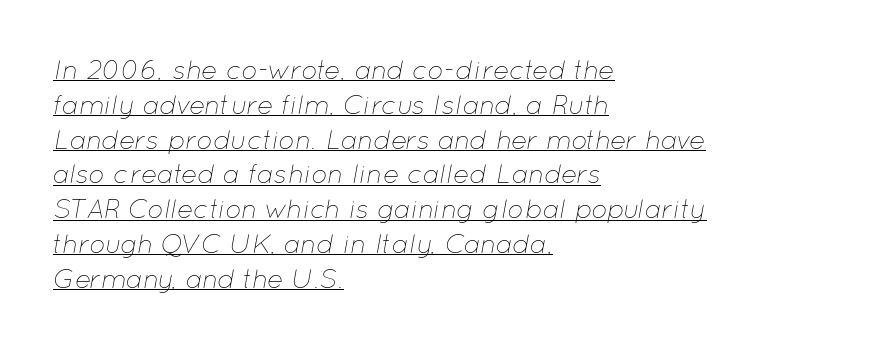
The image shows 27 px text type, italic (leaning right); set left-aligned, normal line spacing (1.29x), normal letter spacing, underlined.
